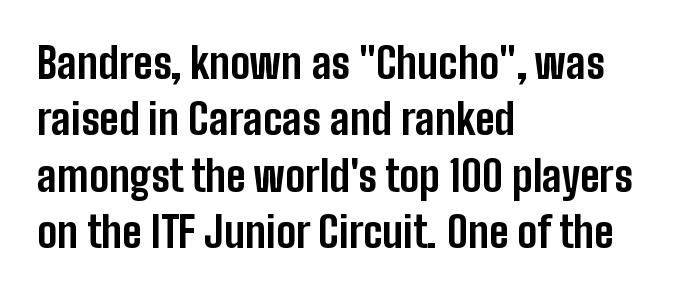
The rows are spaced the way most documents space them. Nothing sits at the stroke ends, so this counts as sans-serif. If you drew a line through each stem, it would be perfectly vertical. Standard letterfit; no display-style spreading of the glyphs. Heft: maximum for text — a bold. Note the varied advance widths — an 'i' is clearly narrower than an 'm'.
